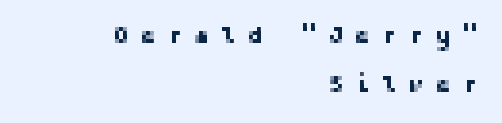
Q: Is the text italic (slanted)? A: No, it is upright.
Q: Is the text underlined? A: No.
Q: How is the paragraph aligned? A: Right-aligned.
Q: Is the spacing between letters normal or unusually wide? A: Unusually wide.
Q: Is the spacing between lines tight, normal or loose? A: Loose.
